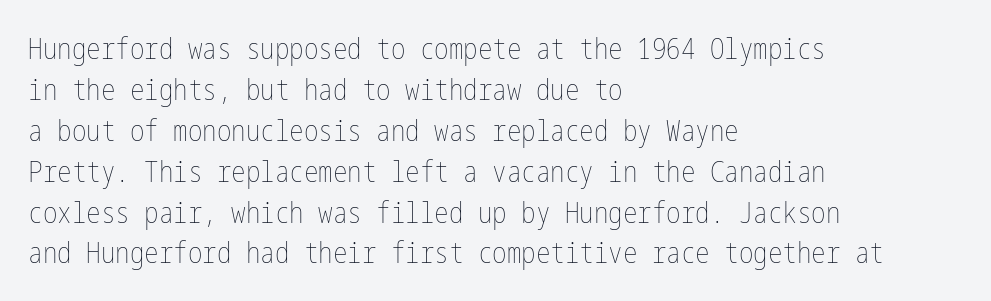
Posture: vertical. These glyphs show unthickened strokes, regular width or finer. Rows of type keep a routine distance in the vertical direction. The lines in this sample share a left origin and differ only in where they stop. Quick note: underline off.
